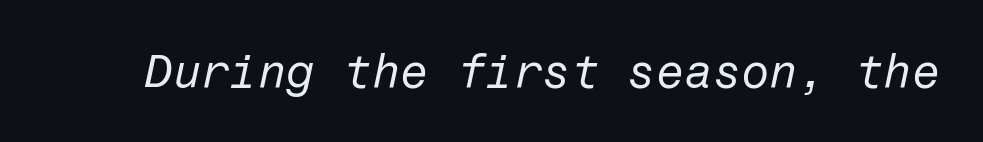
{"italic": "yes", "lean": "right", "slant_degrees": 12, "bold": "no", "weight": "regular", "width": "normal", "stroke_contrast": "low", "x_height": "medium", "underline": "no", "letter_spacing": "normal", "letter_spacing_em": 0.0, "glyph_px": 46}
